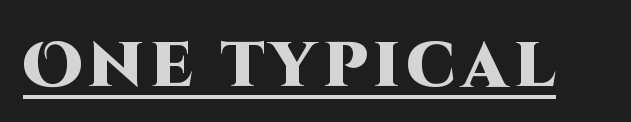
The image shows 63 px heavy sans-serif type, upright; set underlined; high stroke contrast and a large x-height.
